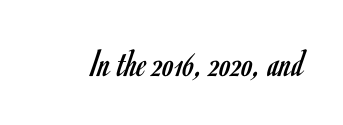
Note the varied advance widths — an 'i' is clearly narrower than an 'm'. Examine the stroke ends and you'll find no serifs. There is no visible air inserted between adjacent glyphs. Compared with a typical body face, this is equally light or lighter still. A bare baseline throughout the passage.
